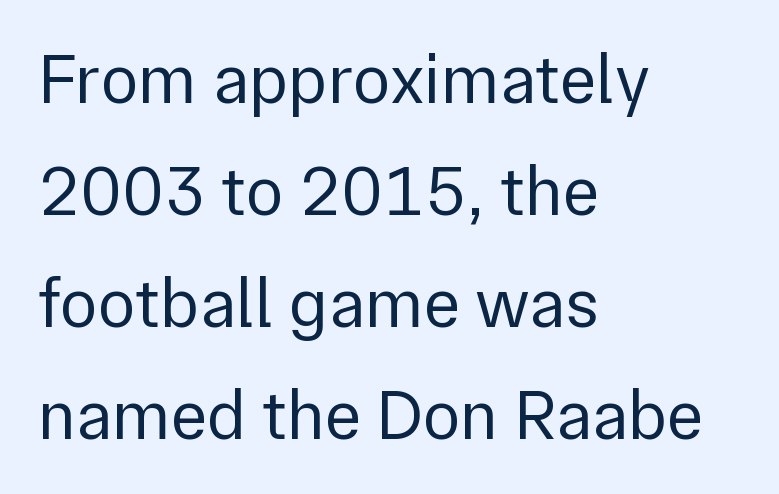
{"serif": "no", "italic": "no", "bold": "no", "weight": "regular", "width": "normal", "stroke_contrast": "low", "x_height": "medium", "monospaced": "no", "underline": "no", "align": "left", "line_spacing": "normal", "line_spacing_ratio": 1.6, "letter_spacing": "normal", "letter_spacing_em": 0.0, "glyph_px": 70}
